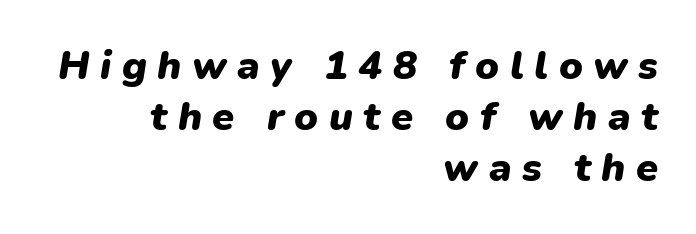
Q: Is the text bold? A: Yes.
Q: Is the text italic (slanted)? A: Yes, it leans right by about 9 degrees.
Q: Is the text underlined? A: No.
Q: How is the paragraph aligned? A: Right-aligned.
Q: Is the spacing between letters normal or unusually wide? A: Unusually wide.
Q: Is the spacing between lines tight, normal or loose? A: Normal.
Q: Width (condensed, normal, or wide)? A: Normal.
Q: Stroke contrast? A: Low.
Q: x-height? A: Medium.
Q: Monospaced? A: No.
